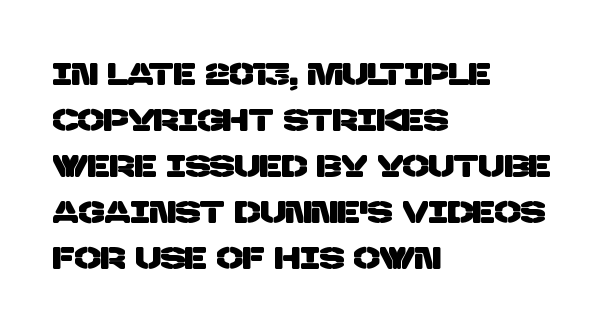
Bare-footed words on every line. The font family rendered here belongs to the sans-serif group. A typesetter would call this proportional, since set widths differ per character. If you drew a ruler down the left edge, every line would touch it. The space between consecutive lines is moderate. Standard letterfit; no display-style spreading of the glyphs.
